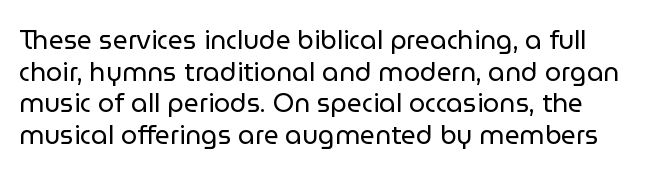
{"italic": "no", "bold": "no", "underline": "no", "line_spacing_ratio": 1.22, "letter_spacing": "normal", "letter_spacing_em": 0.0, "glyph_px": 26}
